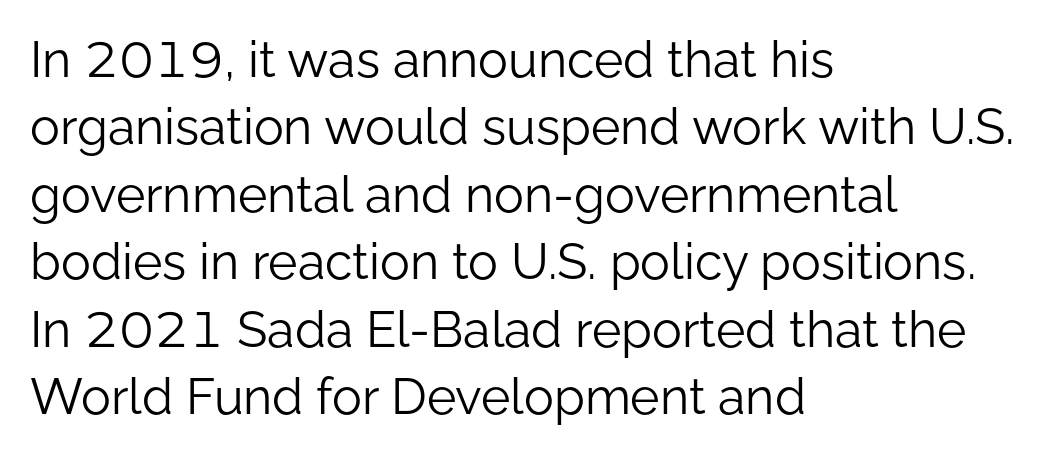
{"serif": "no", "italic": "no", "bold": "no", "weight": "light", "width": "normal", "stroke_contrast": "low", "x_height": "medium", "monospaced": "no", "underline": "no", "align": "left", "line_spacing": "normal", "line_spacing_ratio": 1.35, "letter_spacing": "normal", "letter_spacing_em": 0.0, "glyph_px": 50}
